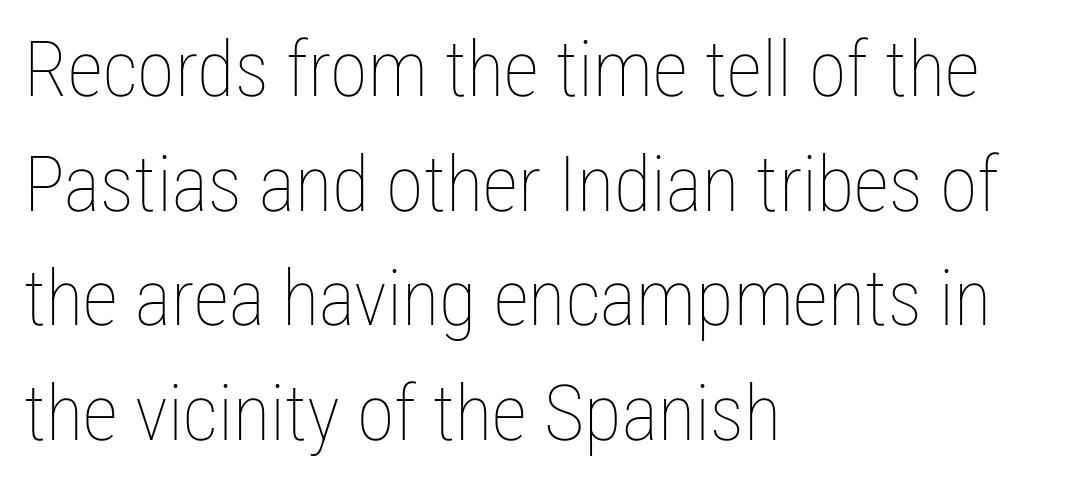
The passage shown has conventional tracking throughout. Heaviness? Minimal to ordinary, like unemphasized prose. Looks like regular typesetting: each glyph gets only the width it needs. Nope, not italic — everything's standing straight. These lines sit exactly where default settings would place them.
